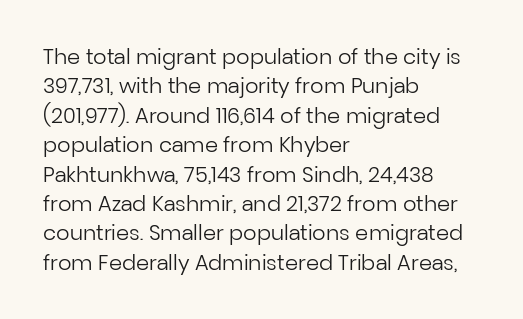
Q: Is the text bold? A: No.
Q: Is the text italic (slanted)? A: No, it is upright.
Q: Is the text underlined? A: No.
Q: How is the paragraph aligned? A: Left-aligned.
Q: Is the spacing between letters normal or unusually wide? A: Normal.
Q: Is the spacing between lines tight, normal or loose? A: Normal.
